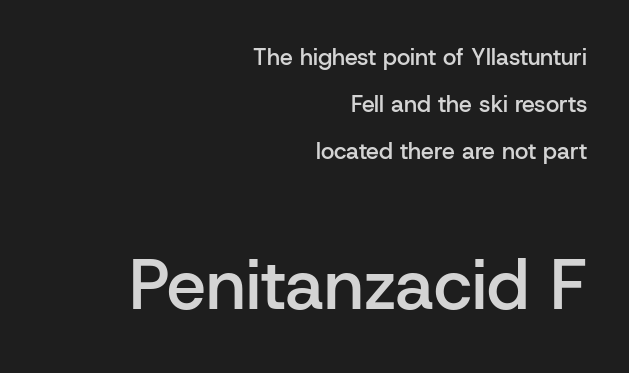
The image shows 70 px semibold sans-serif type, upright; set right-aligned, loose line spacing (2.05x), normal letter spacing, not underlined; the second (bottom) block is 3.04x larger; low stroke contrast and a medium x-height.
